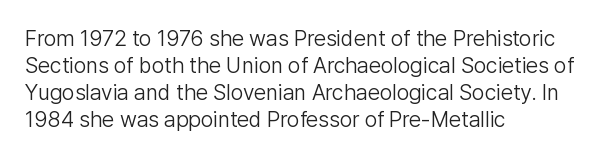
The image shows 22 px text type, upright; set left-aligned, line spacing 1.23x, normal letter spacing, not underlined.
